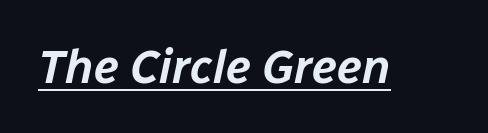
Q: Is the text italic (slanted)? A: Yes, it leans right by about 12 degrees.
Q: Is the text underlined? A: Yes.
Q: Is the spacing between letters normal or unusually wide? A: Normal.
Q: Width (condensed, normal, or wide)? A: Normal.
Q: Stroke contrast? A: Low.
Q: x-height? A: Medium.
Q: Monospaced? A: No.
